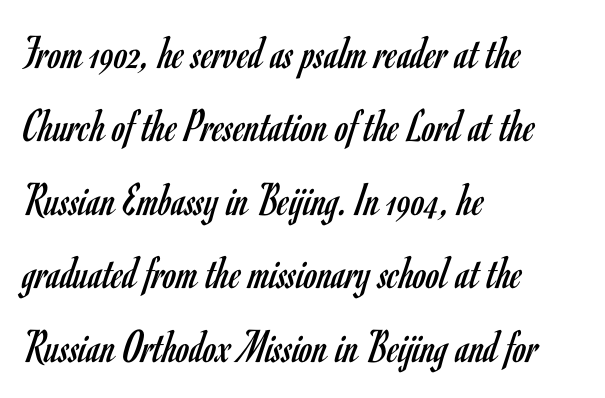
Clear beneath every line of the passage. Compared with typical paragraphs, the rows here are spaced about the same. Think of a printed novel: that variable character pitch is what you see here. No chunkiness to these letters — they're not bold. Observe the ordinary spacing: letters are neighbours, not strangers.
